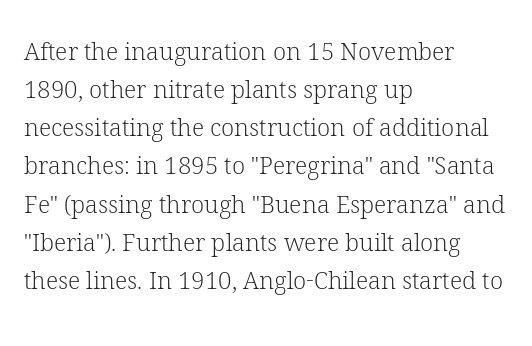
Q: Is the text bold? A: No.
Q: Is the text italic (slanted)? A: No, it is upright.
Q: Is the text underlined? A: No.
Q: How is the paragraph aligned? A: Left-aligned.
Q: Is the spacing between letters normal or unusually wide? A: Normal.
Q: Is the spacing between lines tight, normal or loose? A: Normal.
